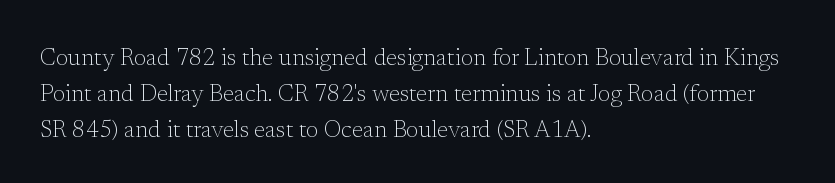
The image shows 23 px text type, upright; set left-aligned, normal line spacing (1.56x), normal letter spacing, not underlined.
